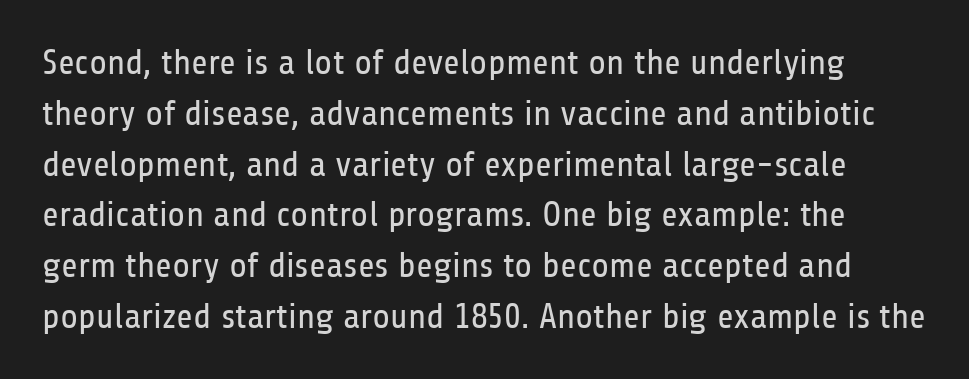
Stroke thickness stays within the range of a standard reading face or lighter. Every character sits straight up, as roman type does. The line-height multiplier appears to be the usual default. You could not count columns in this text — the font is proportionally spaced. Each row of text sits above clean, open space. Look at the tracking — it's just the regular setting, nothing added.
